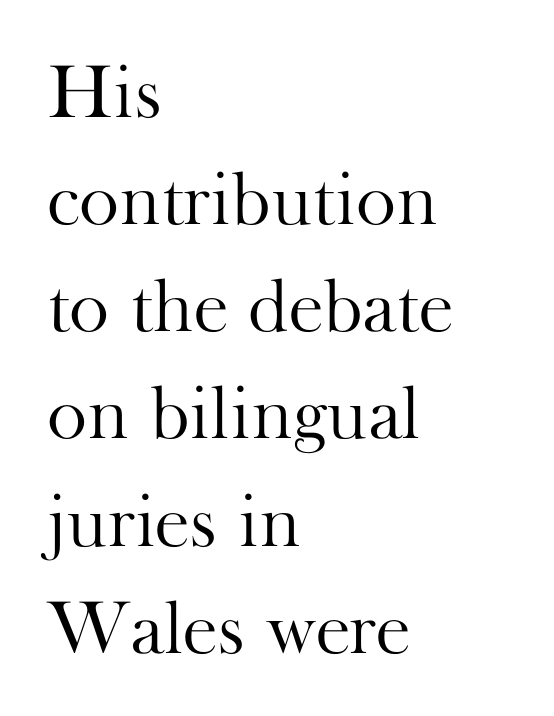
The image shows 76 px light serif type, upright; set left-aligned, normal line spacing (1.41x), normal letter spacing, not underlined; high stroke contrast and a small x-height.
